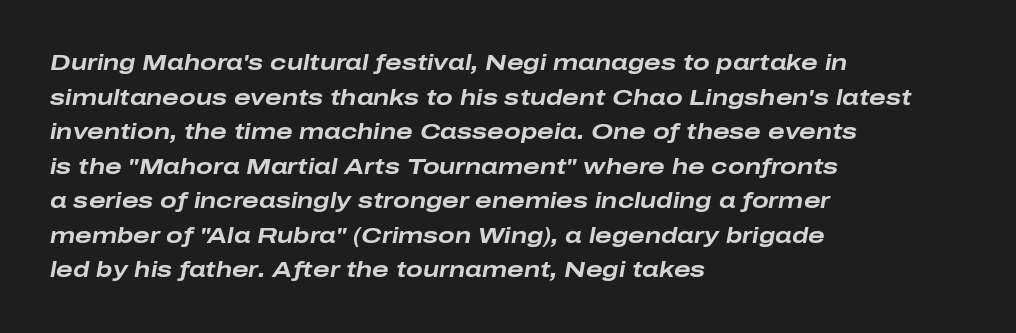
{"italic": "yes", "lean": "right", "slant_degrees": 10, "bold": "yes", "underline": "no", "align": "left", "line_spacing": "normal", "line_spacing_ratio": 1.57, "letter_spacing": "normal", "letter_spacing_em": 0.0, "glyph_px": 22}
